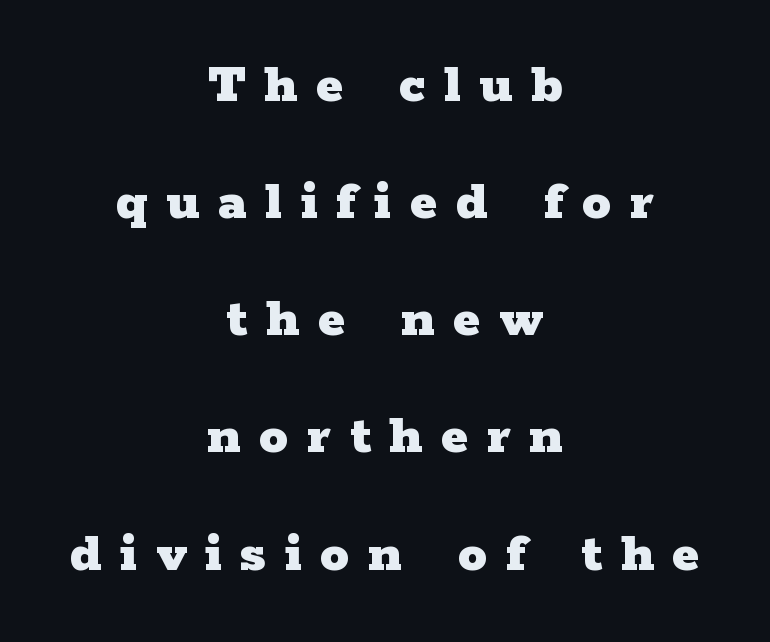
The image shows 58 px heavy, wide serif type, upright; set centered, loose line spacing (2.02x), unusually wide letter spacing (+0.32 em), not underlined; low stroke contrast and a medium x-height.
